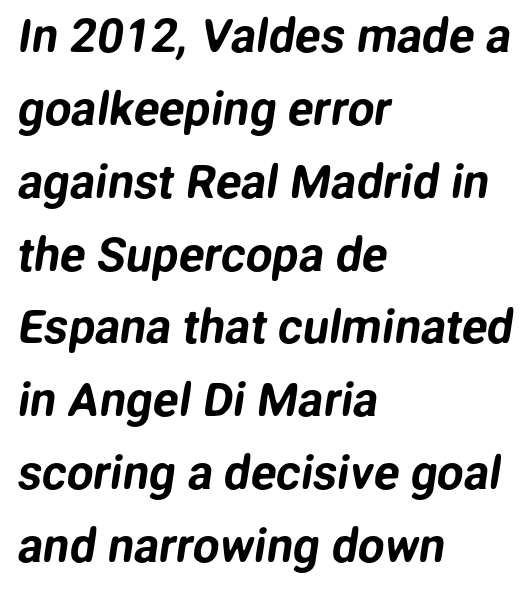
Q: Is the typeface a serif or a sans-serif typeface? A: Sans-serif.
Q: Is the text underlined? A: No.
Q: How is the paragraph aligned? A: Left-aligned.
Q: Is the spacing between letters normal or unusually wide? A: Normal.
Q: Is the spacing between lines tight, normal or loose? A: Normal.
Q: Width (condensed, normal, or wide)? A: Normal.
Q: Stroke contrast? A: Low.
Q: x-height? A: Medium.
Q: Monospaced? A: No.
